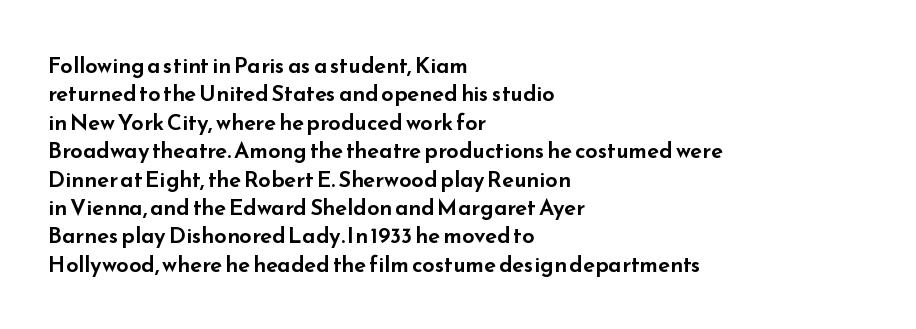
The image shows 22 px text type, upright; set left-aligned, normal line spacing (1.29x), normal letter spacing, not underlined.
